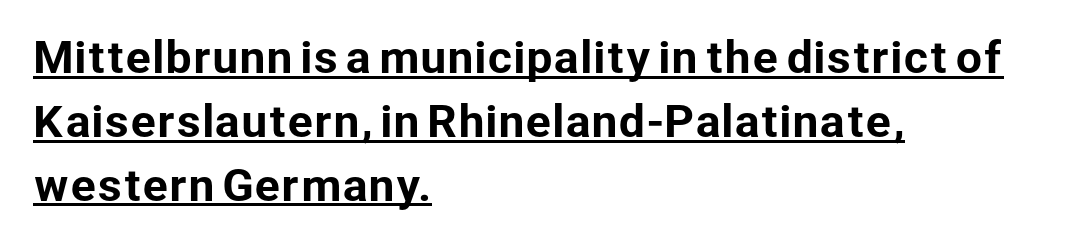
The image shows 42 px sans-serif type, upright; set left-aligned, normal line spacing (1.52x), normal letter spacing, underlined; low stroke contrast and a medium x-height.
